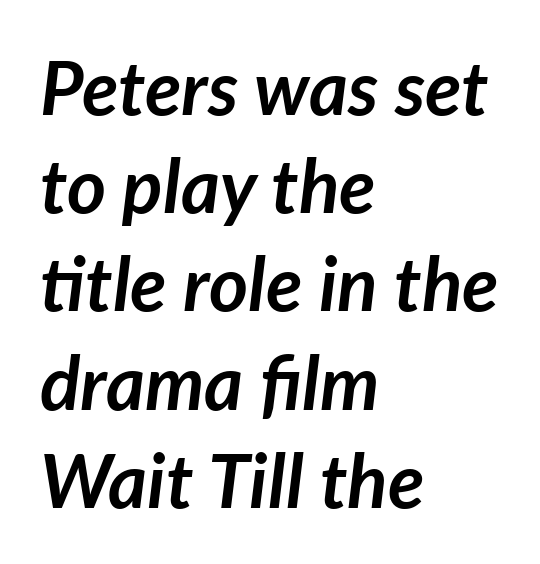
Italic? Definitely — the glyphs are oblique. You'd pick this weight for a headline — it's a proper bold. Here the designer chose a conventional face with non-uniform glyph widths. Anything drawn beneath the words? Only blank space.
